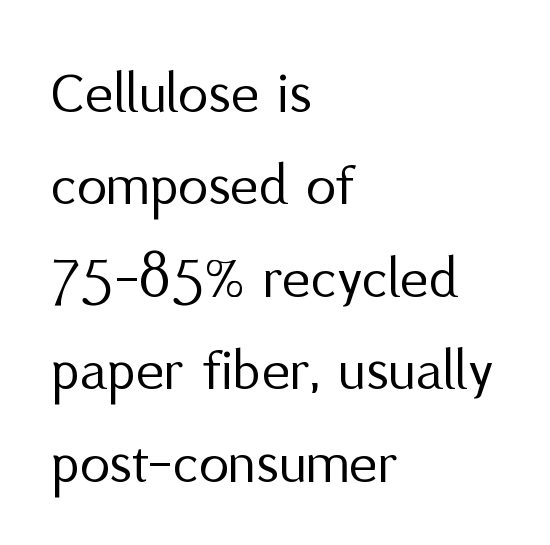
Unlike a traditional serif, this face leaves its strokes unadorned. Inter-character spacing is left at the font's built-in metrics. Reading down the column, the eye jumps a familiar distance to each next line. Nothing heavy about these letters — not bold at all. The letters stand straight up with perfectly vertical stems. Descenders are the only things crossing below the line.
